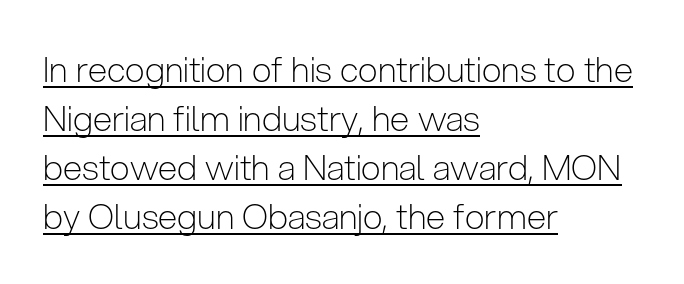
The passage is arranged the way most books set body copy — flush left. Unbolded letterforms with no extra heft. Letter spacing: default. You can see a thin bar hugging the bottom of the glyphs. The vertical gap from one line to the next is medium.
